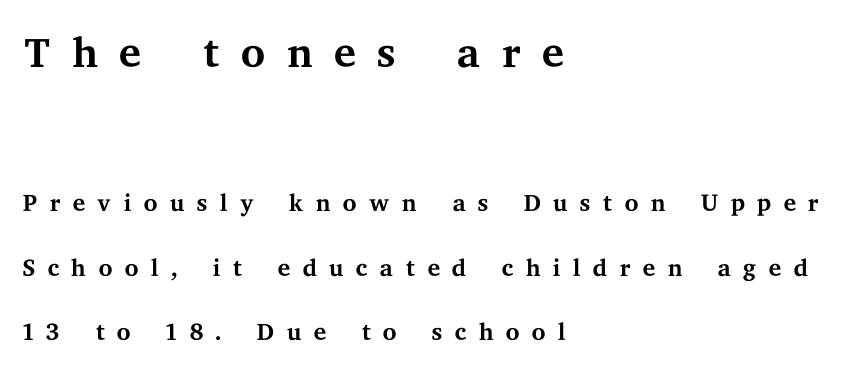
{"serif": "yes", "italic": "no", "bold": "no", "weight": "regular", "width": "wide", "stroke_contrast": "medium", "x_height": "medium", "monospaced": "no", "underline": "no", "align": "left", "line_spacing_ratio": 1.8, "letter_spacing": "wide", "letter_spacing_em": 0.31, "larger_block": "first", "size_ratio": 1.75, "glyph_px": 63}
